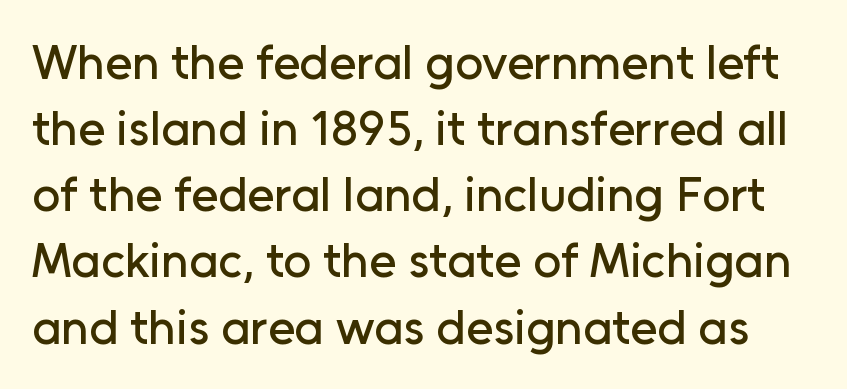
{"serif": "no", "italic": "no", "width": "normal", "stroke_contrast": "low", "x_height": "medium", "monospaced": "no", "underline": "no", "line_spacing": "normal", "line_spacing_ratio": 1.35, "letter_spacing": "normal", "letter_spacing_em": 0.0, "glyph_px": 49}
